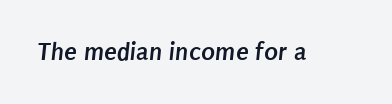
The image shows 26 px bold type; set normal letter spacing, not underlined.
